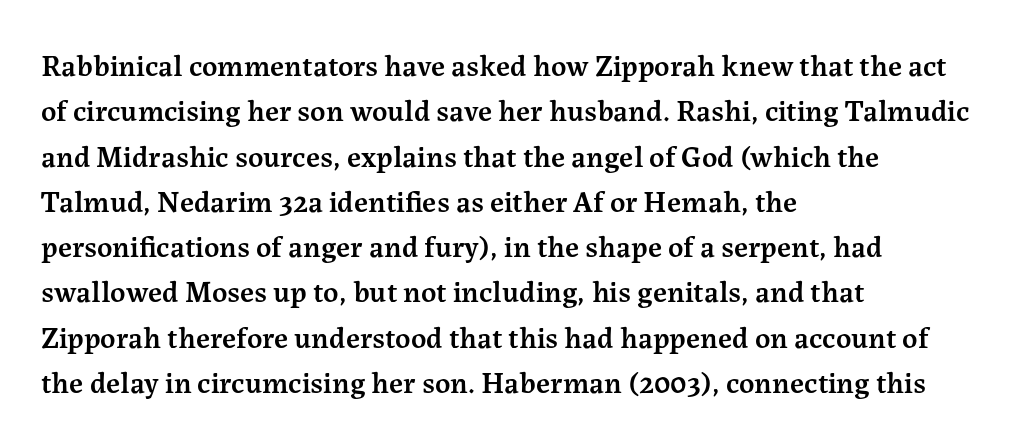
Vertically, the passage feels balanced, rows spaced as you'd expect. Type style note: has serifs. Notice the strokes are somewhat thickened but not fully heavy: this is a semibold. Underline: absent. Line starts are locked; line ends wander.
